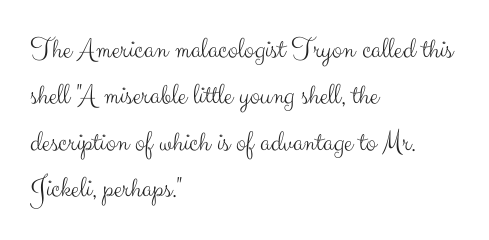
The image shows 30 px light sans-serif type; set left-aligned, normal line spacing (1.55x), normal letter spacing, not underlined; medium stroke contrast and a small x-height.
